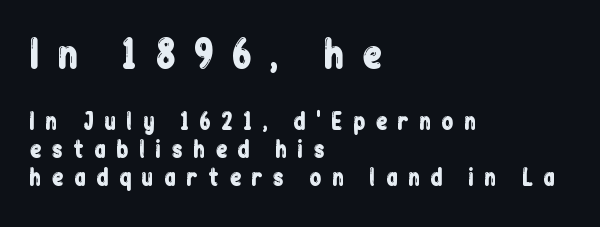
The image shows 38 px condensed sans-serif type, upright; set left-aligned, normal line spacing (1.26x), unusually wide letter spacing (+0.45 em), not underlined; the first (top) block is 1.73x larger; low stroke contrast and a medium x-height.
